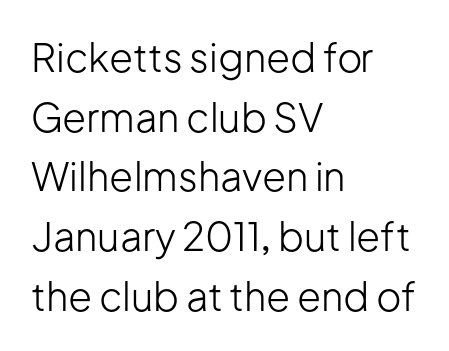
A normal amount of white space separates one row of letters from the next. Vertical strokes here are truly vertical. Plain, unruled lines of type. Check where the strokes stop: nothing finishes them off — pure sans.
